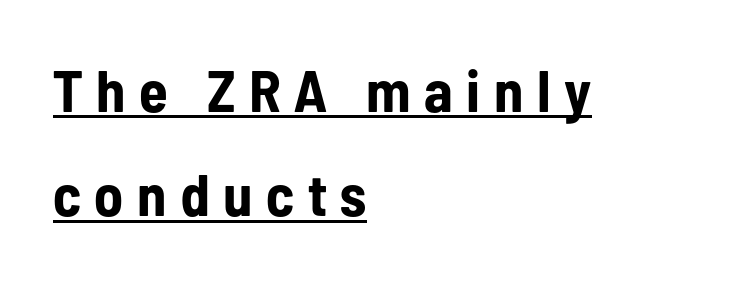
The image shows 59 px bold, condensed sans-serif type, upright; set left-aligned, line spacing 1.77x, unusually wide letter spacing (+0.23 em), underlined; low stroke contrast and a medium x-height.
